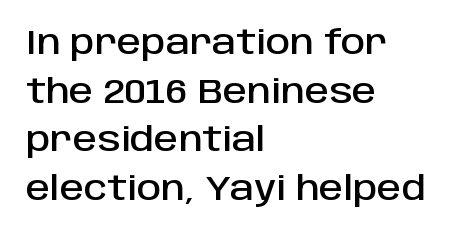
The image shows 34 px sans-serif type, upright; set left-aligned, normal line spacing (1.43x), normal letter spacing, not underlined; low stroke contrast and a large x-height.
